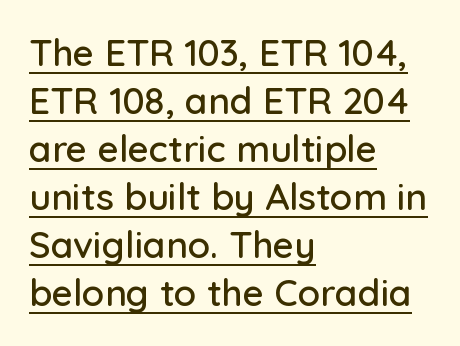
The image shows 37 px sans-serif type, upright; set left-aligned, normal line spacing (1.3x), normal letter spacing, underlined; low stroke contrast and a medium x-height.
